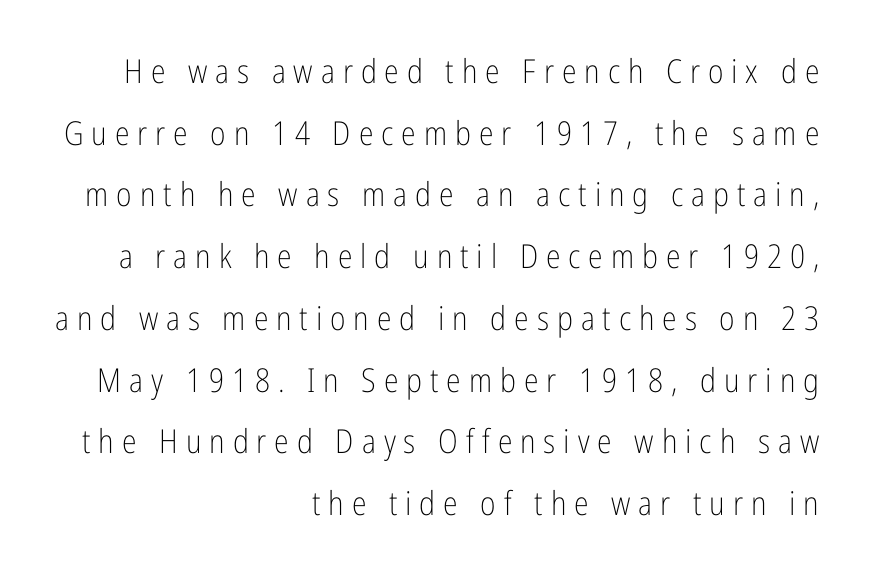
This is not heavy type; no bold has been used. The characters display no serif detailing; their extremities are plain. Words appear elongated and porous because spacing is wide. The gap between lines stays unmarked.
